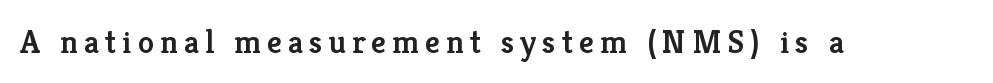
Q: Is the text bold? A: Semi-bold.
Q: Is the text italic (slanted)? A: No, it is upright.
Q: Is the typeface a serif or a sans-serif typeface? A: Serif.
Q: Is the text underlined? A: No.
Q: Width (condensed, normal, or wide)? A: Normal.
Q: Stroke contrast? A: Low.
Q: x-height? A: Medium.
Q: Monospaced? A: No.
